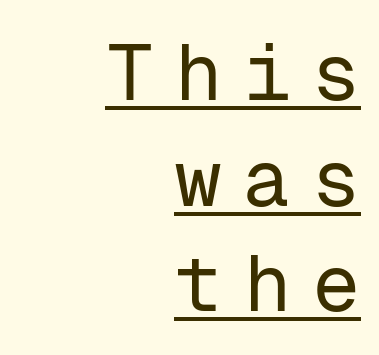
{"serif": "no", "italic": "no", "bold": "no", "weight": "regular", "width": "normal", "stroke_contrast": "low", "x_height": "medium", "monospaced": "yes", "underline": "yes", "align": "right", "line_spacing": "normal", "line_spacing_ratio": 1.32, "letter_spacing": "wide", "letter_spacing_em": 0.26, "glyph_px": 80}
